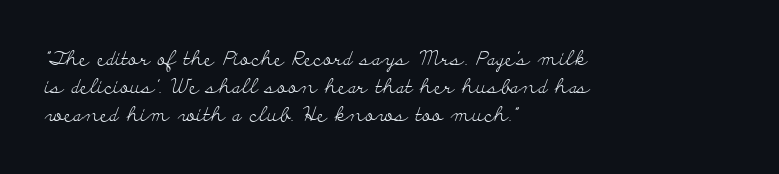
The image shows 20 px text type; set left-aligned, normal line spacing (1.4x), normal letter spacing, not underlined.
